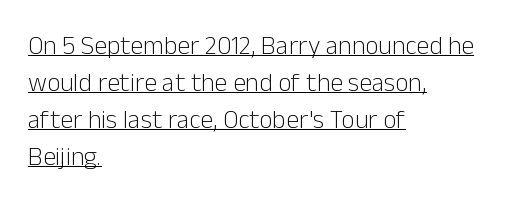
Q: Is the text bold? A: No.
Q: Is the text italic (slanted)? A: No, it is upright.
Q: Is the text underlined? A: Yes.
Q: How is the paragraph aligned? A: Left-aligned.
Q: Is the spacing between letters normal or unusually wide? A: Normal.
Q: Is the spacing between lines tight, normal or loose? A: Normal.
